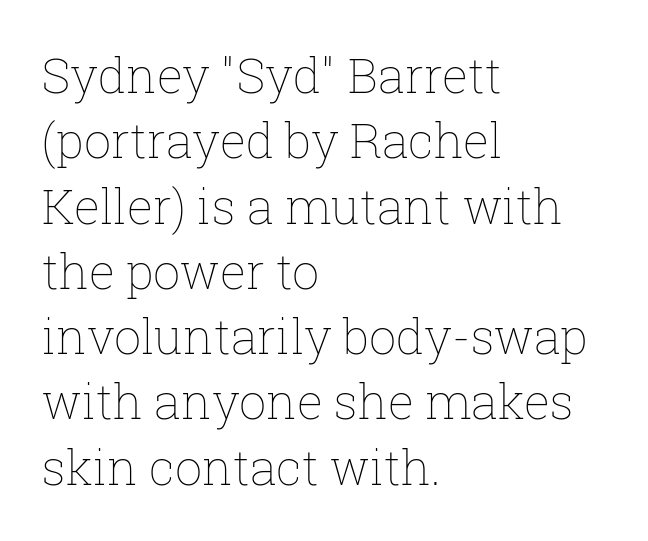
Q: Is the text bold? A: No.
Q: Is the text italic (slanted)? A: No, it is upright.
Q: Is the text underlined? A: No.
Q: How is the paragraph aligned? A: Left-aligned.
Q: Is the spacing between letters normal or unusually wide? A: Normal.
Q: Is the spacing between lines tight, normal or loose? A: Normal.
Q: Width (condensed, normal, or wide)? A: Normal.
Q: Stroke contrast? A: Low.
Q: x-height? A: Medium.
Q: Monospaced? A: No.
